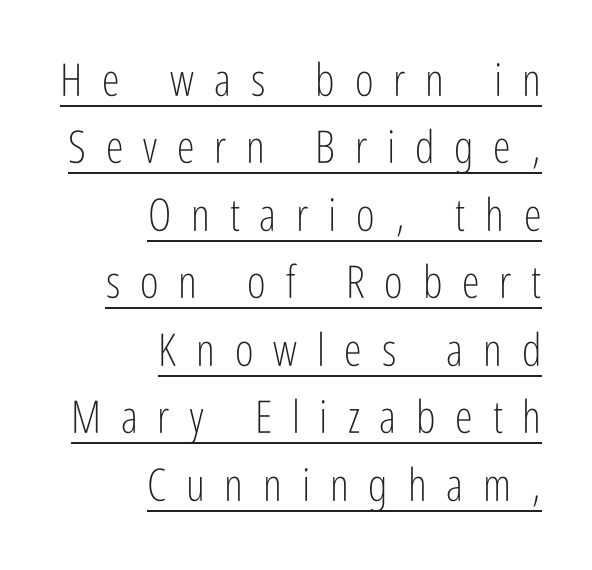
Q: Is the text bold? A: No.
Q: Is the text italic (slanted)? A: No, it is upright.
Q: Is the typeface a serif or a sans-serif typeface? A: Sans-serif.
Q: Is the text underlined? A: Yes.
Q: How is the paragraph aligned? A: Right-aligned.
Q: Is the spacing between letters normal or unusually wide? A: Unusually wide.
Q: Is the spacing between lines tight, normal or loose? A: Normal.
Q: Width (condensed, normal, or wide)? A: Condensed.
Q: Stroke contrast? A: Low.
Q: x-height? A: Medium.
Q: Monospaced? A: No.
